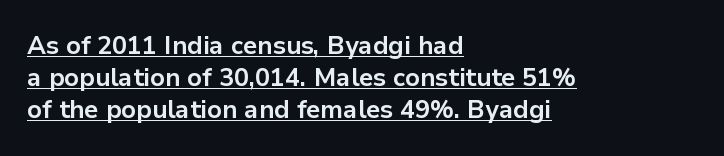
Q: Is the text bold? A: Yes.
Q: Is the text italic (slanted)? A: No, it is upright.
Q: Is the text underlined? A: Yes.
Q: How is the paragraph aligned? A: Left-aligned.
Q: Is the spacing between letters normal or unusually wide? A: Normal.
